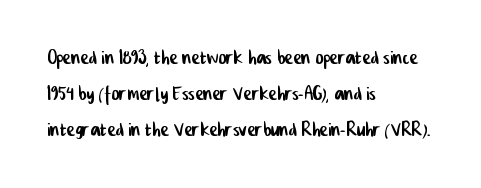
{"underline": "no", "align": "left", "line_spacing": "normal", "line_spacing_ratio": 1.44, "letter_spacing": "normal", "letter_spacing_em": 0.0, "glyph_px": 25}
